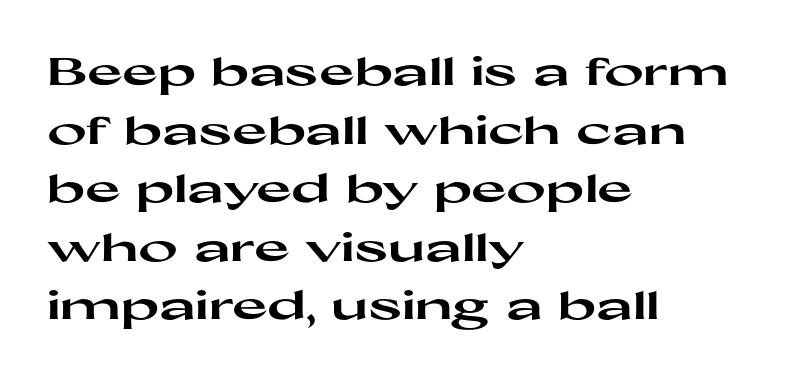
Notice how the stems are strictly vertical — no italics here. There is no visible air inserted between adjacent glyphs. Horizontal bands of white between lines are of average thickness. Plenty of ink on the page — the face is bold.
